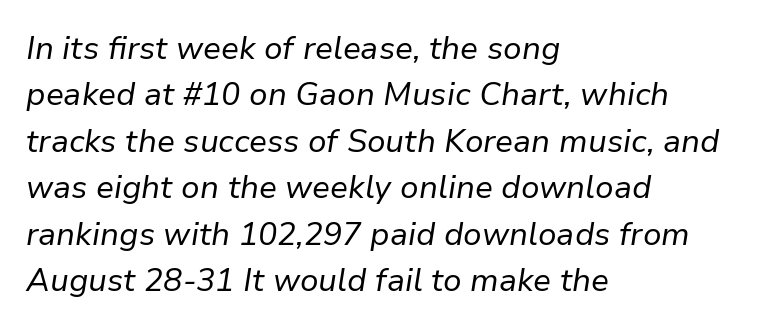
{"italic": "yes", "lean": "right", "slant_degrees": 9, "bold": "no", "weight": "regular", "width": "normal", "stroke_contrast": "low", "x_height": "medium", "monospaced": "no", "underline": "no", "align": "left", "line_spacing": "normal", "line_spacing_ratio": 1.45, "letter_spacing": "normal", "letter_spacing_em": 0.0, "glyph_px": 32}
